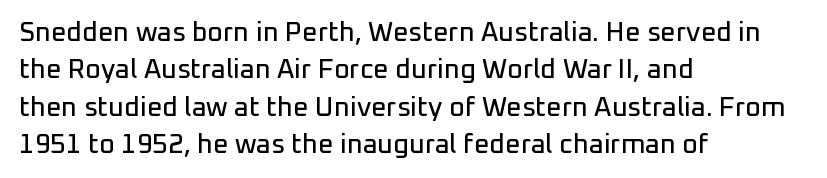
The image shows 27 px text type, upright; set left-aligned, normal line spacing (1.38x), normal letter spacing, not underlined.
